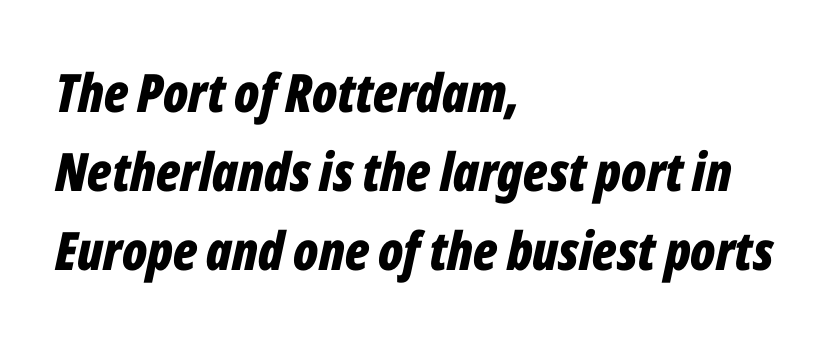
The image shows 53 px bold, condensed type, italic (leaning right); set left-aligned, normal line spacing (1.49x), normal letter spacing, not underlined; low stroke contrast and a medium x-height.
